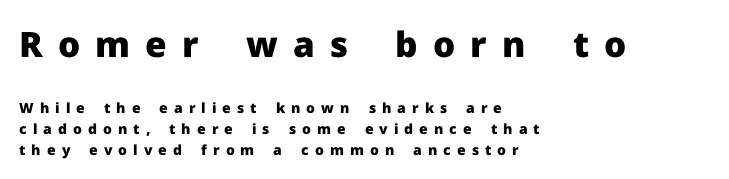
{"serif": "no", "italic": "no", "bold": "yes", "weight": "heavy", "width": "normal", "stroke_contrast": "low", "x_height": "medium", "monospaced": "no", "underline": "no", "align": "left", "line_spacing": "normal", "line_spacing_ratio": 1.47, "letter_spacing": "wide", "letter_spacing_em": 0.43, "larger_block": "first", "size_ratio": 2.5, "glyph_px": 35}
